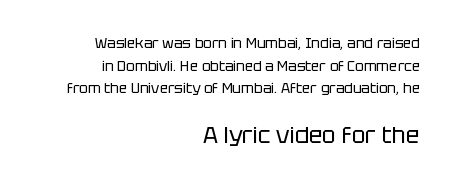
Upright lettering throughout. Stroke thickness stays within the range of a standard reading face or lighter. In CSS terms this would be text-align: right. Any mark beneath the type? The region is blank. Scale increases going downward across the two blocks.
